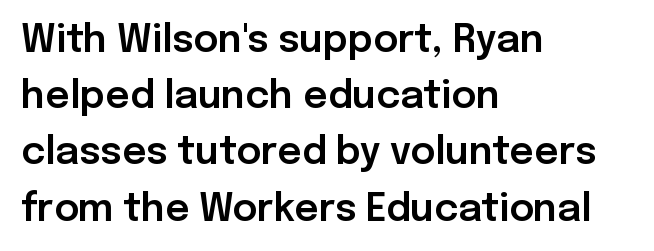
These lines keep a tight, regular rhythm from letter to letter. One-word summary of the alignment: left. The font family rendered here belongs to the sans-serif group. Looks like regular typesetting: each glyph gets only the width it needs.
